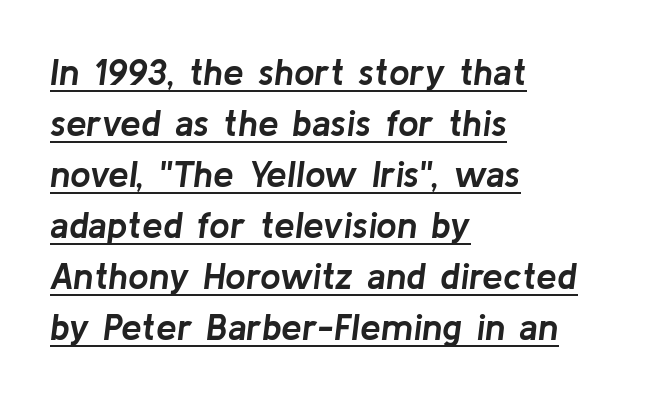
Q: Is the text bold? A: Yes.
Q: Is the text italic (slanted)? A: Yes, it leans right by about 8 degrees.
Q: Is the text underlined? A: Yes.
Q: How is the paragraph aligned? A: Left-aligned.
Q: Is the spacing between letters normal or unusually wide? A: Normal.
Q: Is the spacing between lines tight, normal or loose? A: Normal.
Q: Width (condensed, normal, or wide)? A: Normal.
Q: Stroke contrast? A: Low.
Q: x-height? A: Medium.
Q: Monospaced? A: No.
